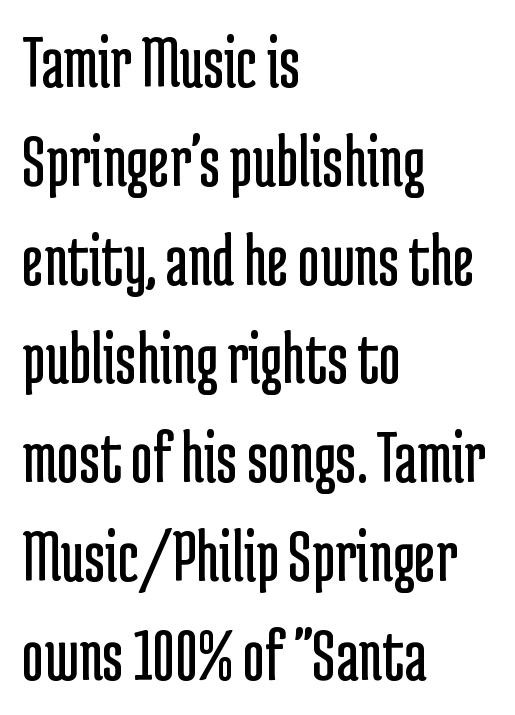
{"serif": "no", "italic": "no", "bold": "no", "weight": "regular", "width": "condensed", "stroke_contrast": "low", "x_height": "medium", "monospaced": "no", "underline": "no", "align": "left", "line_spacing": "normal", "line_spacing_ratio": 1.3, "letter_spacing": "normal", "letter_spacing_em": 0.0, "glyph_px": 76}
